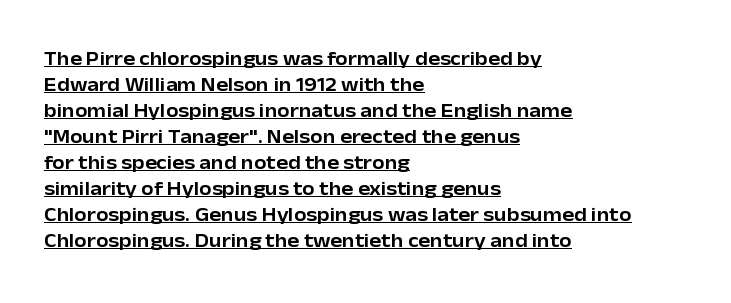
Q: Is the text italic (slanted)? A: No, it is upright.
Q: Is the text underlined? A: Yes.
Q: How is the paragraph aligned? A: Left-aligned.
Q: Is the spacing between letters normal or unusually wide? A: Normal.
Q: Is the spacing between lines tight, normal or loose? A: Normal.
